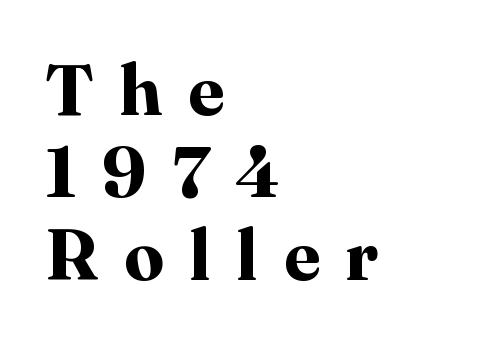
The image shows 71 px bold serif type, upright; set left-aligned, line spacing 1.16x, unusually wide letter spacing (+0.36 em), not underlined; high stroke contrast and a medium x-height.
